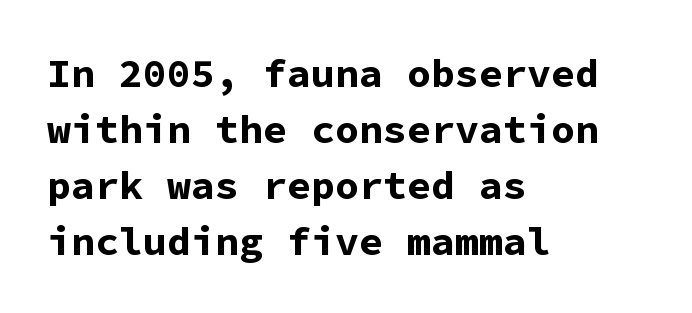
The image shows 40 px bold sans-serif type, upright, monospaced; set left-aligned, normal line spacing (1.4x), normal letter spacing, not underlined; low stroke contrast and a medium x-height.
